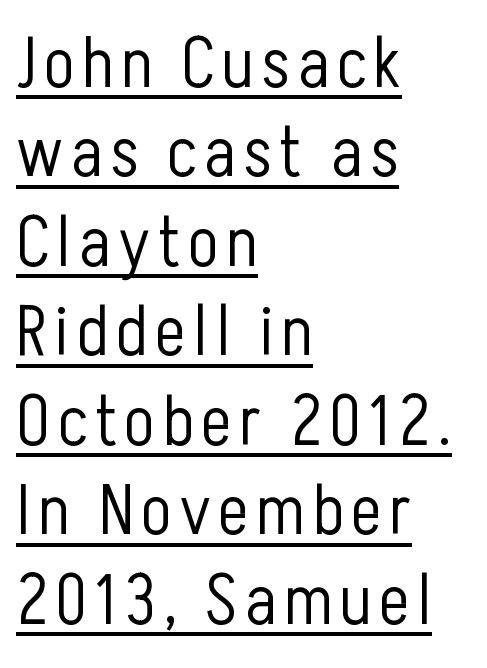
{"serif": "no", "italic": "no", "bold": "no", "weight": "light", "width": "condensed", "stroke_contrast": "low", "x_height": "medium", "monospaced": "no", "underline": "yes", "align": "left", "line_spacing": "normal", "line_spacing_ratio": 1.26, "glyph_px": 71}
